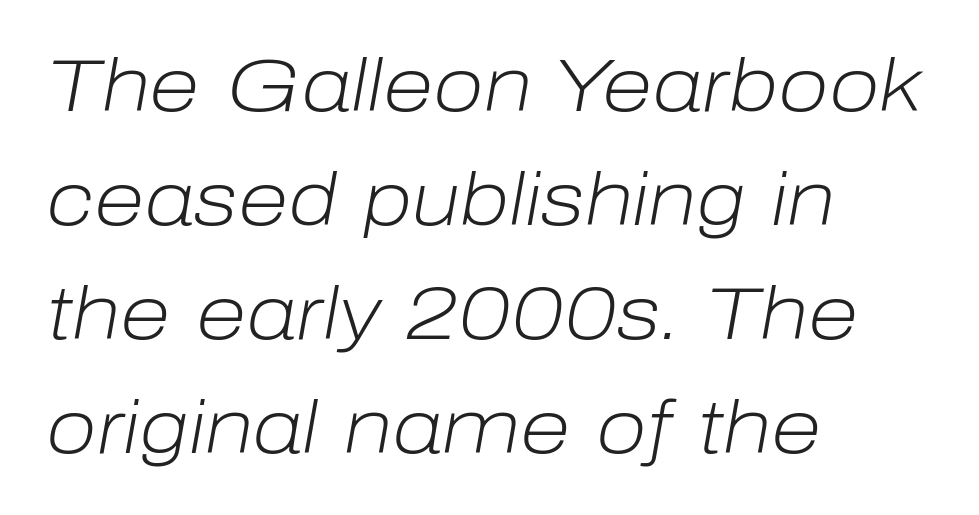
No extra tracking has been applied to these lines. Just letters on the line, the space beneath them empty. Whoever set this chose a conventional vertical rhythm. When letters slant like this, we call the style italic.
